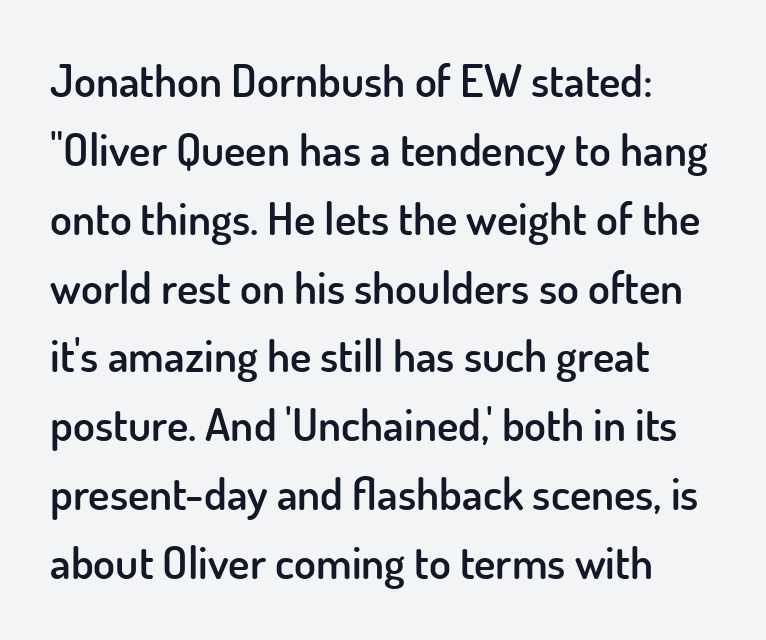
Regular leading. The tracking reads as untouched default to a designer's eye. Character widths vary here, with narrow letters taking less room than wide ones. The letters stand upright; this is a roman face. A semibold gives these letters moderate extra thickness, short of bold.
